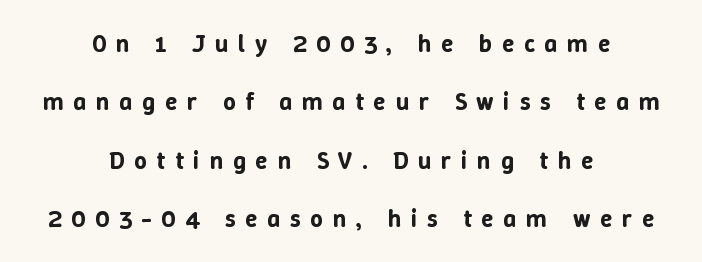
{"italic": "no", "underline": "no", "align": "center", "line_spacing": "loose", "line_spacing_ratio": 2.34, "letter_spacing": "wide", "letter_spacing_em": 0.39, "glyph_px": 25}
